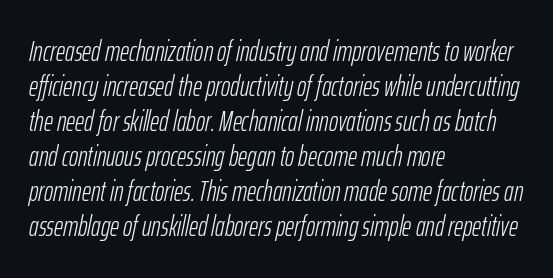
Q: Is the text bold? A: No.
Q: Is the text italic (slanted)? A: Yes, it leans right by about 12 degrees.
Q: Is the text underlined? A: No.
Q: How is the paragraph aligned? A: Left-aligned.
Q: Is the spacing between letters normal or unusually wide? A: Normal.
Q: Is the spacing between lines tight, normal or loose? A: Normal.
Q: Width (condensed, normal, or wide)? A: Condensed.
Q: Stroke contrast? A: Low.
Q: x-height? A: Medium.
Q: Monospaced? A: No.
